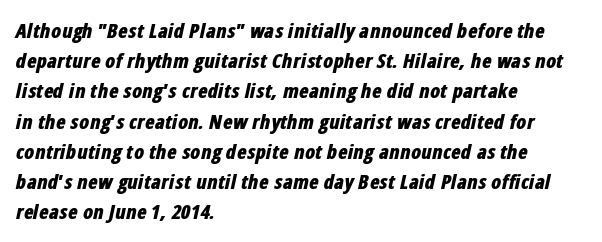
The image shows 20 px bold type, italic (leaning right); set left-aligned, normal line spacing (1.51x), normal letter spacing, not underlined.
